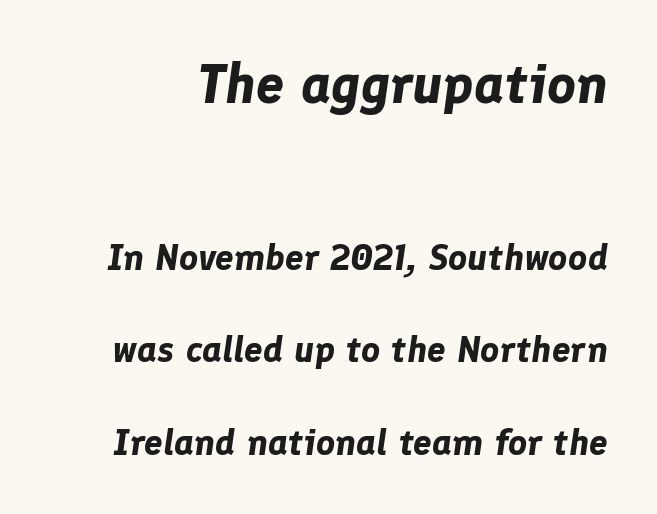
{"italic": "yes", "lean": "right", "slant_degrees": 8, "bold": "yes", "weight": "bold", "width": "normal", "stroke_contrast": "low", "x_height": "medium", "monospaced": "no", "underline": "no", "line_spacing": "loose", "line_spacing_ratio": 2.5, "letter_spacing": "normal", "letter_spacing_em": 0.0, "larger_block": "first", "size_ratio": 1.51, "glyph_px": 56}
